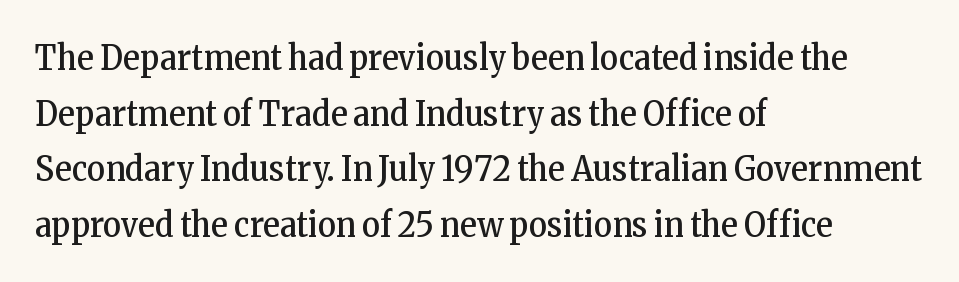
The image shows 35 px regular-weight, condensed serif type, upright; set left-aligned, normal line spacing (1.59x), normal letter spacing, not underlined; low stroke contrast and a medium x-height.
